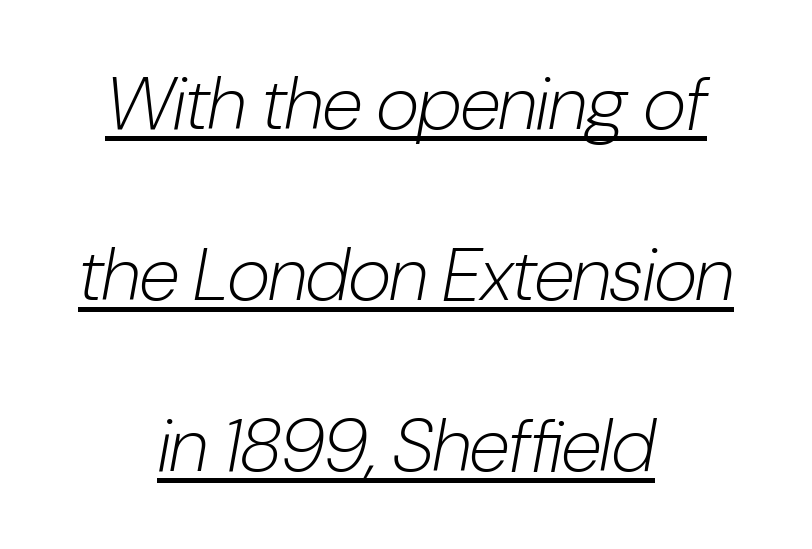
The lines in this sample share a center point and differ in where they start and stop. In terms of letterspacing, this is plain default setting. Counters stay open thanks to moderate or lighter strokes. Note the varied advance widths — an 'i' is clearly narrower than an 'm'.
